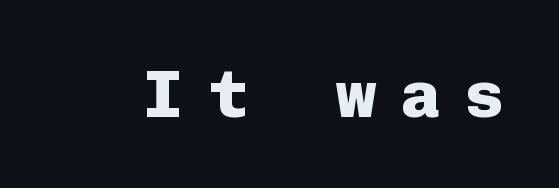
{"serif": "no", "italic": "no", "bold": "yes", "weight": "heavy", "width": "normal", "stroke_contrast": "low", "x_height": "medium", "monospaced": "yes", "underline": "no", "letter_spacing": "wide", "letter_spacing_em": 0.36, "glyph_px": 67}
